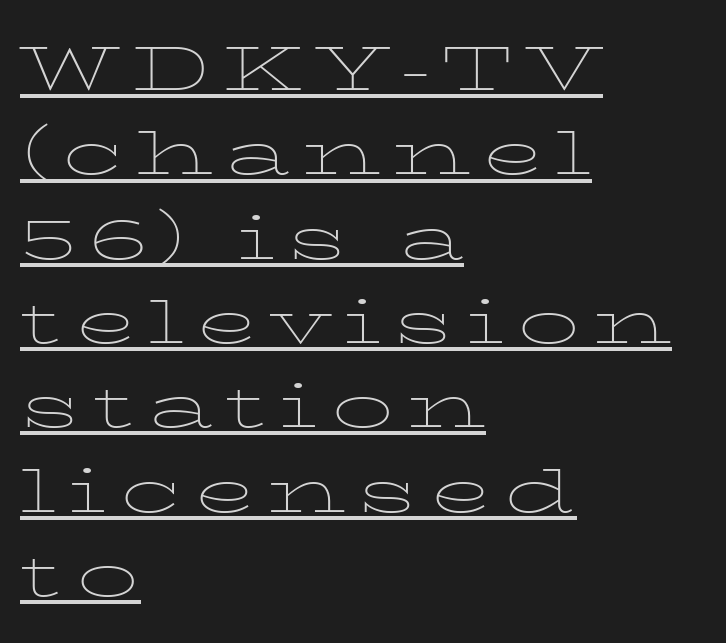
{"serif": "yes", "italic": "no", "bold": "no", "weight": "thin", "width": "wide", "stroke_contrast": "low", "x_height": "medium", "monospaced": "no", "underline": "yes", "align": "left", "line_spacing": "normal", "line_spacing_ratio": 1.36, "glyph_px": 62}
